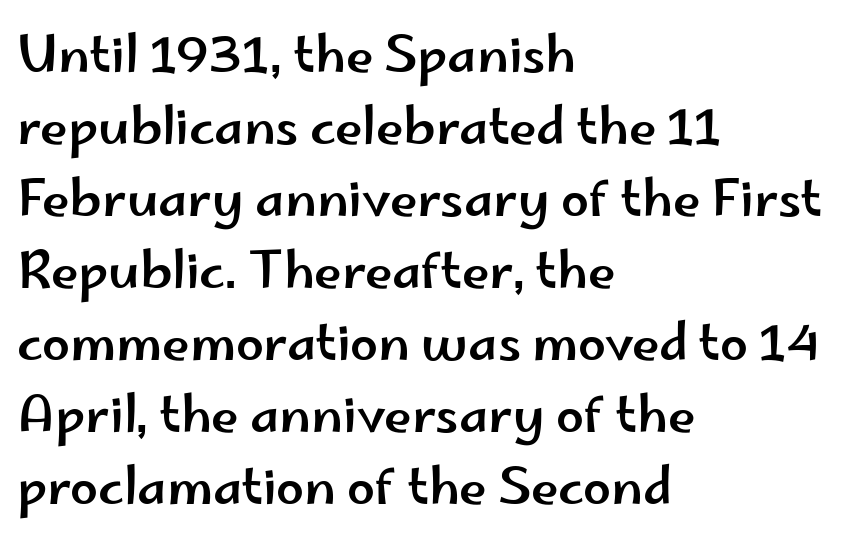
Each word holds together tightly as a unit, with standard inter-letter gaps. The face used here is a sans, in the tradition of grotesques and geometrics. The text block is weighted toward the left margin, trailing off unevenly rightward. The passage shown is not underscored anywhere. The leading is moderate, giving the passage an even texture. Designer's note — italics off, roman on.
